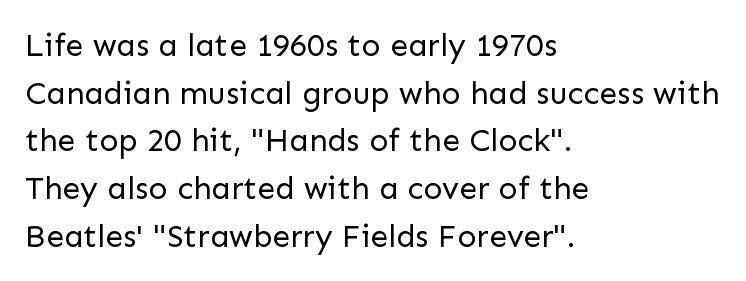
{"serif": "no", "italic": "no", "bold": "no", "weight": "regular", "width": "normal", "stroke_contrast": "low", "x_height": "medium", "monospaced": "no", "underline": "no", "align": "left", "line_spacing": "normal", "line_spacing_ratio": 1.49, "letter_spacing": "normal", "letter_spacing_em": 0.0, "glyph_px": 32}
